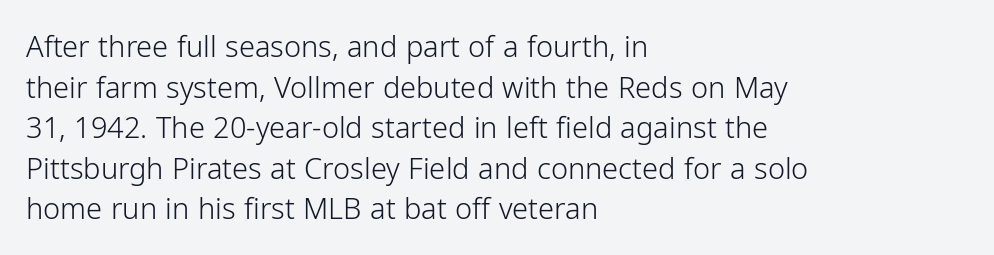
Left-aligned paragraph, ragged on the right. In terms of letterform style, serifs are entirely absent. The font is comparable to plain body text, perhaps lighter. Do the letters lean? They stand straight. Here the designer chose a conventional face with non-uniform glyph widths. A clean baseline with only descenders dipping below it.
